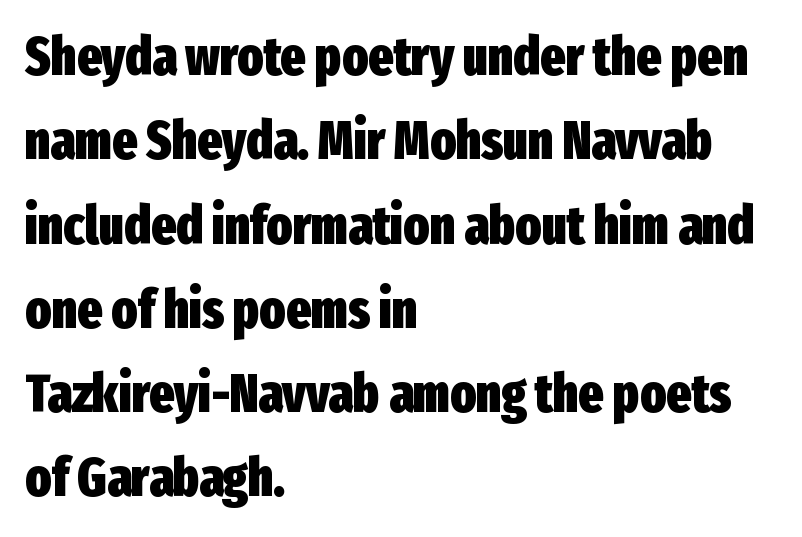
Q: Is the text bold? A: Yes.
Q: Is the text italic (slanted)? A: No, it is upright.
Q: Is the typeface a serif or a sans-serif typeface? A: Sans-serif.
Q: Is the text underlined? A: No.
Q: How is the paragraph aligned? A: Left-aligned.
Q: Is the spacing between letters normal or unusually wide? A: Normal.
Q: Is the spacing between lines tight, normal or loose? A: Normal.
Q: Width (condensed, normal, or wide)? A: Condensed.
Q: Stroke contrast? A: Low.
Q: x-height? A: Medium.
Q: Monospaced? A: No.
